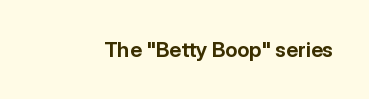
The image shows 21 px bold type, upright; set normal letter spacing, not underlined.
